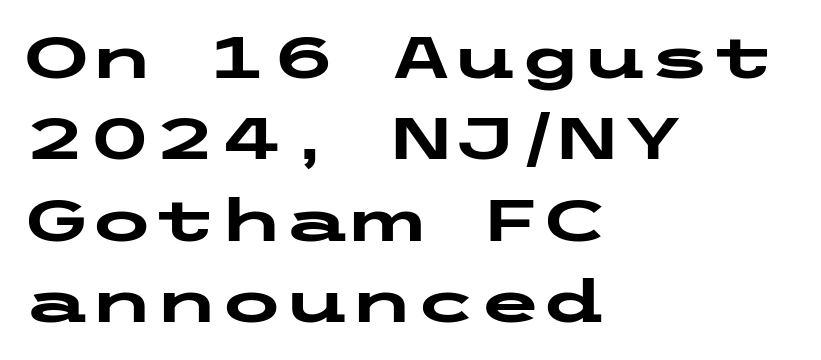
{"serif": "no", "italic": "no", "bold": "yes", "weight": "heavy", "width": "wide", "stroke_contrast": "low", "x_height": "medium", "underline": "no", "align": "left", "line_spacing": "normal", "line_spacing_ratio": 1.38, "letter_spacing": "normal", "letter_spacing_em": 0.0, "glyph_px": 59}
